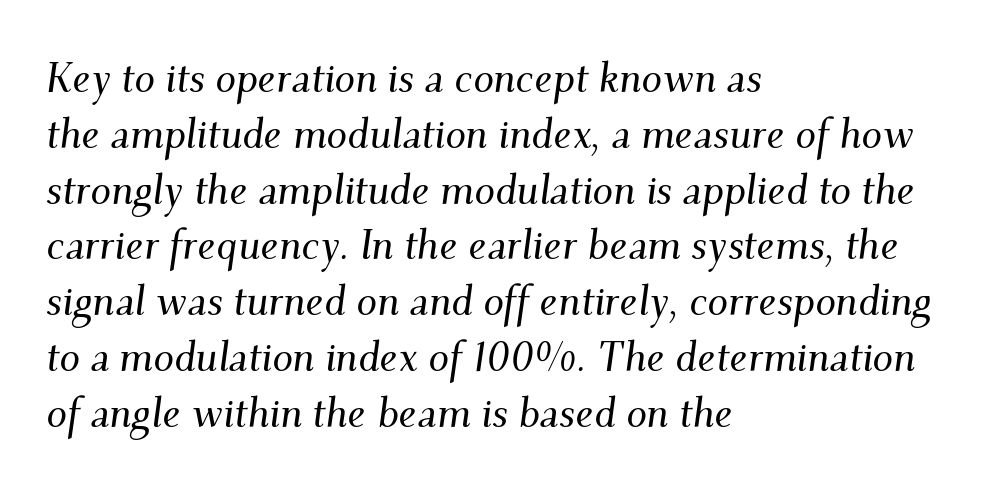
{"serif": "yes", "italic": "yes", "lean": "right", "slant_degrees": 9, "width": "normal", "stroke_contrast": "medium", "x_height": "small", "monospaced": "no", "underline": "no", "align": "left", "line_spacing": "normal", "line_spacing_ratio": 1.36, "letter_spacing": "normal", "letter_spacing_em": 0.0, "glyph_px": 41}
